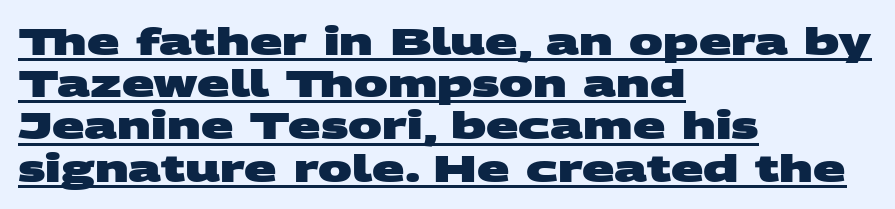
The image shows 38 px heavy, wide sans-serif type; set left-aligned, tight line spacing (1.11x), normal letter spacing, underlined; medium stroke contrast and a large x-height.
